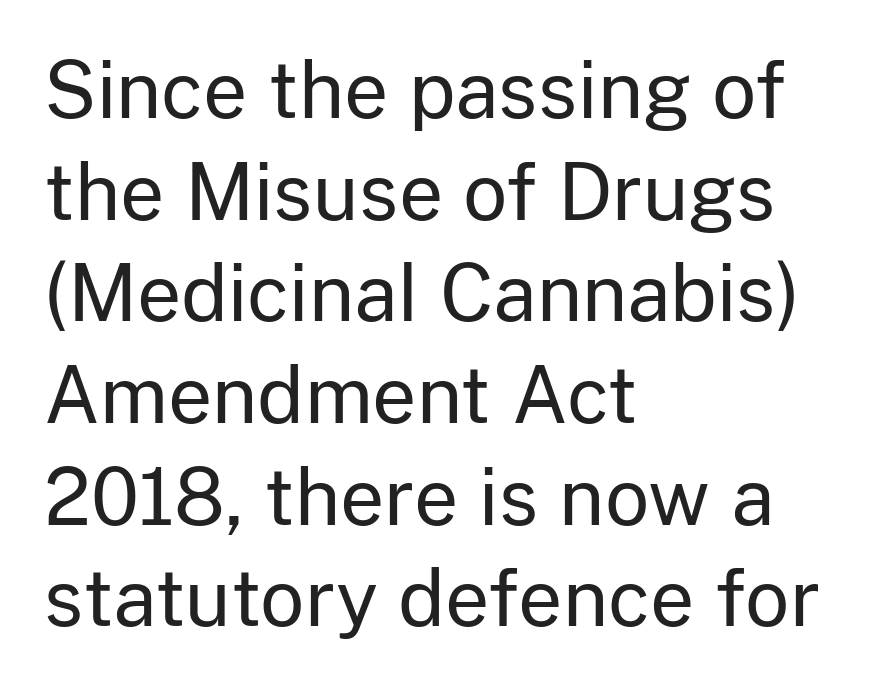
{"serif": "no", "italic": "no", "bold": "no", "weight": "regular", "width": "normal", "stroke_contrast": "low", "x_height": "medium", "monospaced": "no", "underline": "no", "align": "left", "line_spacing": "normal", "line_spacing_ratio": 1.32, "letter_spacing": "normal", "letter_spacing_em": 0.0, "glyph_px": 77}
